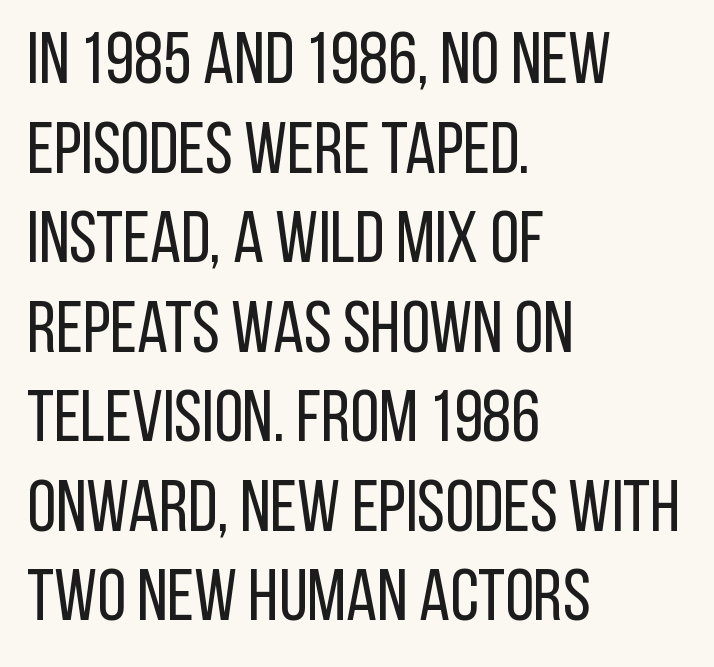
Q: Is the text bold? A: No.
Q: Is the text italic (slanted)? A: No, it is upright.
Q: Is the typeface a serif or a sans-serif typeface? A: Sans-serif.
Q: Is the text underlined? A: No.
Q: How is the paragraph aligned? A: Left-aligned.
Q: Is the spacing between letters normal or unusually wide? A: Normal.
Q: Width (condensed, normal, or wide)? A: Condensed.
Q: Stroke contrast? A: Low.
Q: x-height? A: Large.
Q: Monospaced? A: No.
